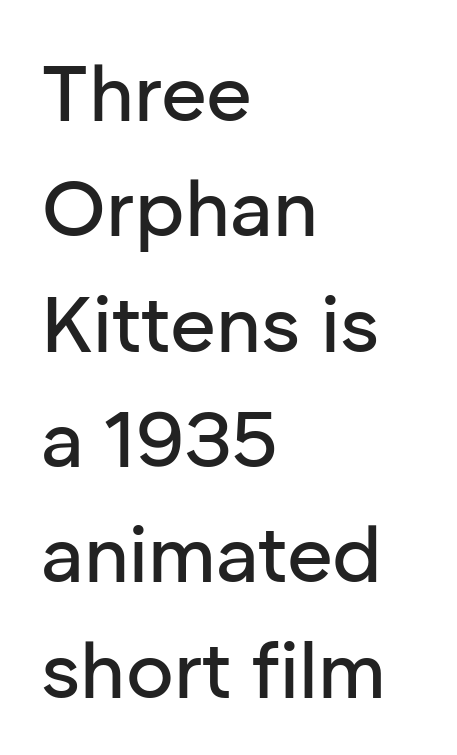
{"serif": "no", "italic": "no", "width": "normal", "stroke_contrast": "low", "x_height": "medium", "monospaced": "no", "underline": "no", "align": "left", "line_spacing": "normal", "line_spacing_ratio": 1.46, "letter_spacing": "normal", "letter_spacing_em": 0.0, "glyph_px": 79}
